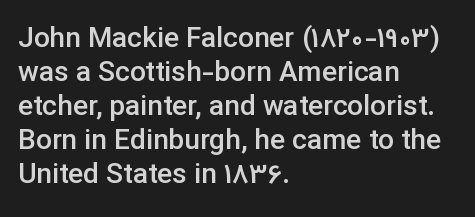
The image shows 28 px semibold sans-serif type, upright; set left-aligned, line spacing 1.21x, normal letter spacing, not underlined; low stroke contrast and a medium x-height.
